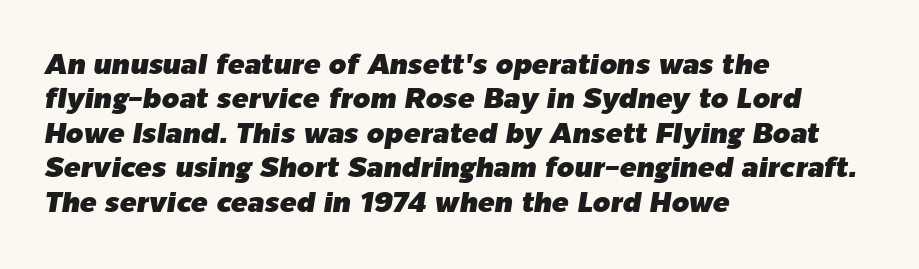
{"italic": "yes", "lean": "right", "slant_degrees": 9, "width": "normal", "stroke_contrast": "low", "x_height": "medium", "monospaced": "no", "underline": "no", "align": "left", "line_spacing_ratio": 1.23, "letter_spacing": "normal", "letter_spacing_em": 0.0, "glyph_px": 28}
